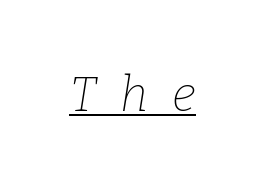
{"serif": "yes", "italic": "yes", "lean": "right", "slant_degrees": 9, "bold": "no", "weight": "thin", "width": "normal", "stroke_contrast": "low", "x_height": "medium", "monospaced": "no", "underline": "yes", "letter_spacing": "wide", "letter_spacing_em": 0.5, "glyph_px": 48}
